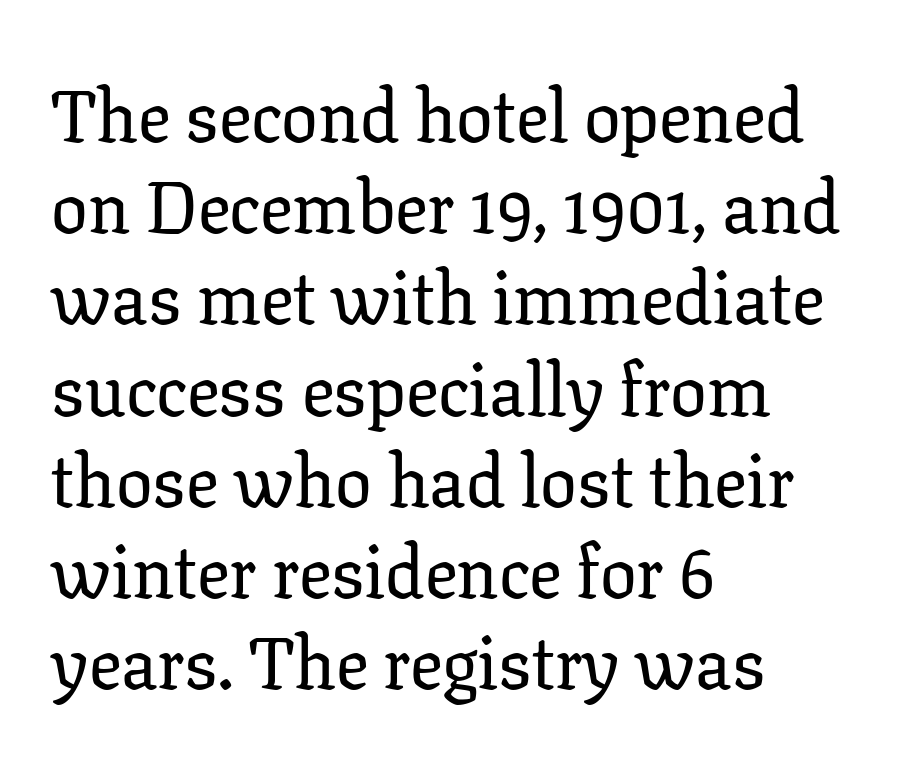
{"serif": "yes", "italic": "no", "width": "normal", "stroke_contrast": "low", "x_height": "medium", "monospaced": "no", "underline": "no", "align": "left", "line_spacing": "normal", "line_spacing_ratio": 1.25, "letter_spacing": "normal", "letter_spacing_em": 0.0, "glyph_px": 73}
